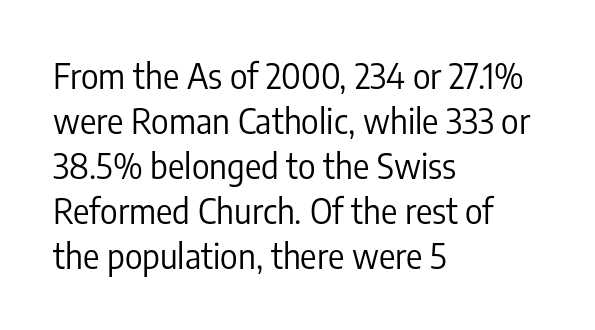
Q: Is the text bold? A: No.
Q: Is the text italic (slanted)? A: No, it is upright.
Q: Is the typeface a serif or a sans-serif typeface? A: Sans-serif.
Q: Is the text underlined? A: No.
Q: How is the paragraph aligned? A: Left-aligned.
Q: Is the spacing between letters normal or unusually wide? A: Normal.
Q: Is the spacing between lines tight, normal or loose? A: Normal.
Q: Width (condensed, normal, or wide)? A: Condensed.
Q: Stroke contrast? A: Low.
Q: x-height? A: Medium.
Q: Monospaced? A: No.
